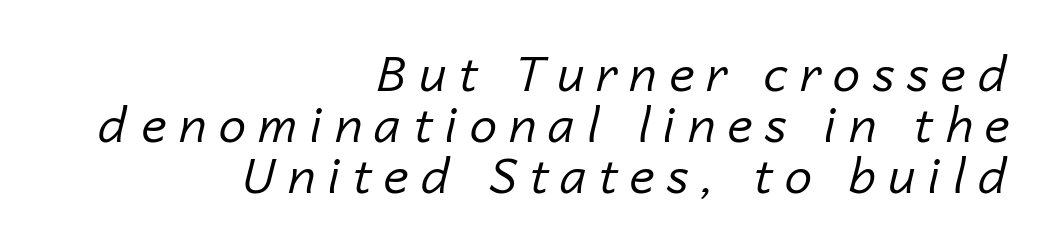
The image shows 49 px regular-weight type, italic (leaning right); set right-aligned, tight line spacing (1.04x), unusually wide letter spacing (+0.25 em), not underlined; low stroke contrast and a medium x-height.
